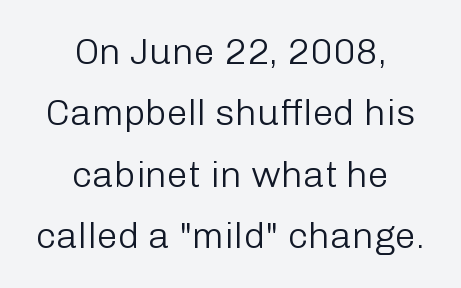
The image shows 37 px light sans-serif type, upright; set centered, normal line spacing (1.66x), normal letter spacing, not underlined; low stroke contrast and a medium x-height.
